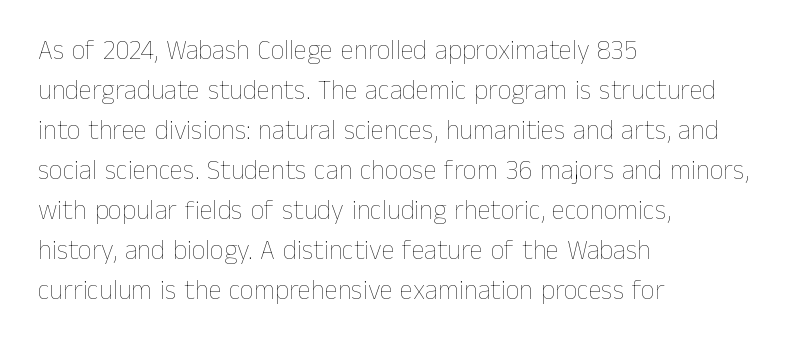
Italic: no, the glyphs are upright roman. Observe the ordinary spacing: letters are neighbours, not strangers. Line spacing here is normal. The zone under the glyphs is completely vacant. These lines stack with their left ends in a neat column.
